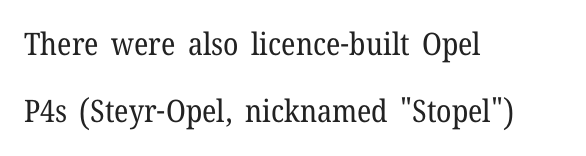
The typesetting does not lean heavy: it is not bold. You can tell from the footed stems that serif type was used. Think of a printed novel: that variable character pitch is what you see here. The type is set solid horizontally, with unmodified tracking.
